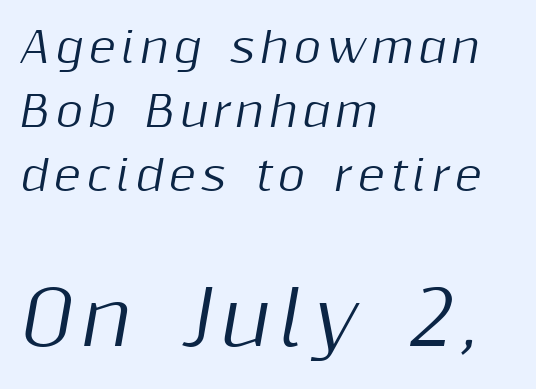
{"italic": "yes", "lean": "right", "slant_degrees": 10, "width": "normal", "stroke_contrast": "medium", "x_height": "medium", "monospaced": "no", "underline": "no", "align": "left", "line_spacing": "normal", "line_spacing_ratio": 1.52, "larger_block": "second", "size_ratio": 1.76, "glyph_px": 74}
